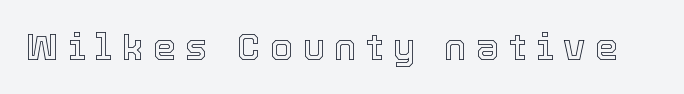
{"italic": "no", "width": "normal", "x_height": "medium", "monospaced": "no", "underline": "no", "letter_spacing": "wide", "letter_spacing_em": 0.26, "glyph_px": 37}
